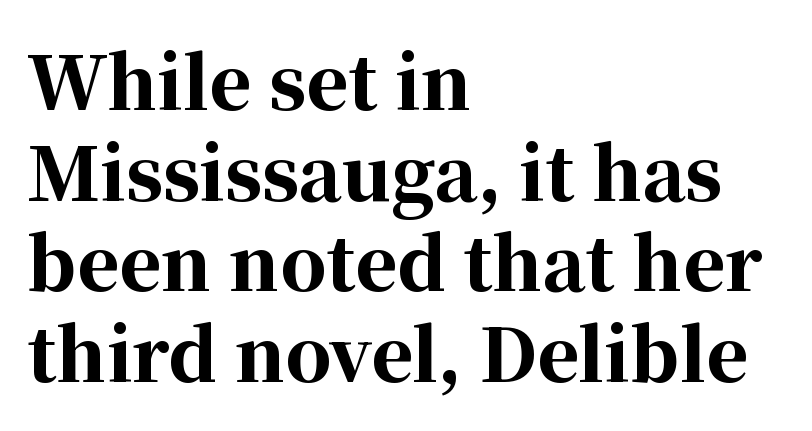
Designer's note — italics off, roman on. The glyphs are unaccompanied by any horizontal stroke below them. Here the designer chose a conventional face with non-uniform glyph widths. All the whitespace from short lines collects on the right.
